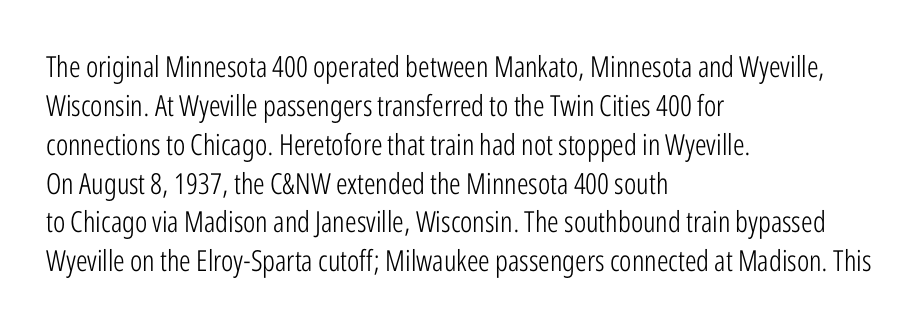
The image shows 29 px light, condensed sans-serif type, upright; set left-aligned, normal line spacing (1.34x), normal letter spacing, not underlined; low stroke contrast and a medium x-height.
